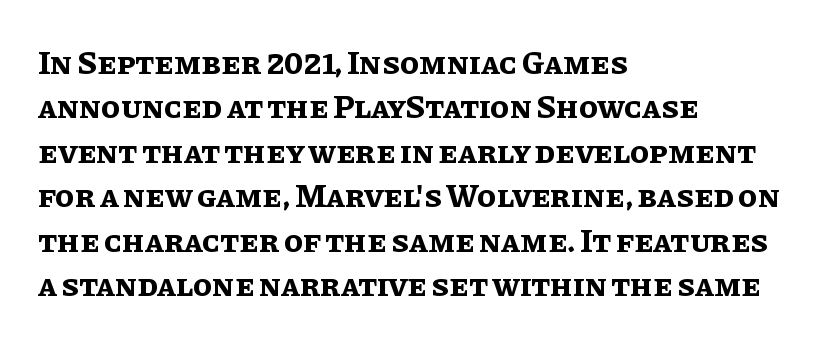
{"italic": "no", "bold": "yes", "weight": "bold", "width": "normal", "stroke_contrast": "low", "x_height": "large", "monospaced": "no", "underline": "no", "align": "left", "line_spacing": "normal", "line_spacing_ratio": 1.39, "letter_spacing": "normal", "letter_spacing_em": 0.0, "glyph_px": 32}
